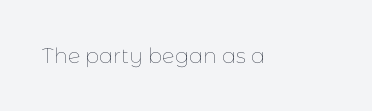
The image shows 21 px text type, upright; set normal letter spacing, not underlined.
